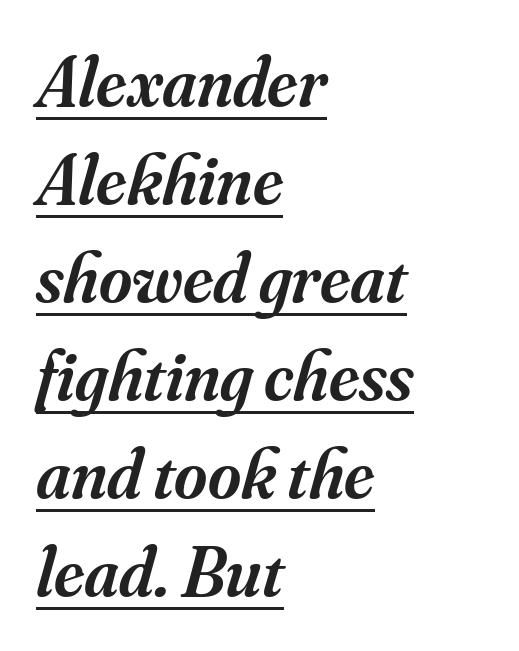
The image shows 71 px semibold serif type, italic (leaning right); set left-aligned, normal line spacing (1.38x), normal letter spacing, underlined; medium stroke contrast and a small x-height.
